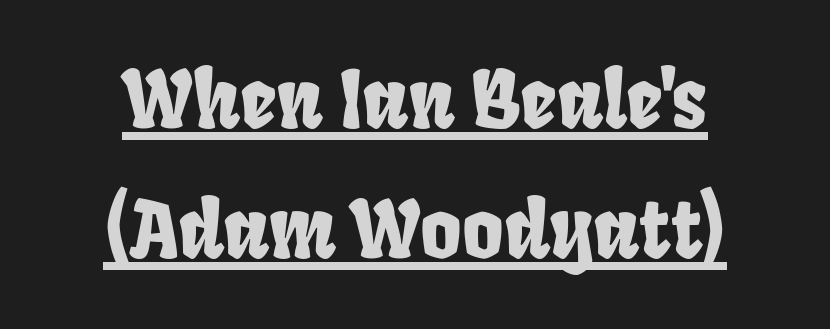
Are there feet on the stems? There aren't — it's a sans. The letterforms sit shoulder to shoulder at normal distance. The face used here is proportionally spaced, like ordinary book or web type. A continuous stroke trails under the words, as in a hyperlink. Students, observe: this is what conventionally led text looks like.
